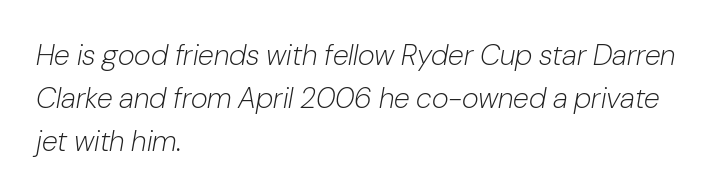
The image shows 29 px light type, italic (leaning right); set left-aligned, normal line spacing (1.48x), normal letter spacing, not underlined; low stroke contrast and a medium x-height.
